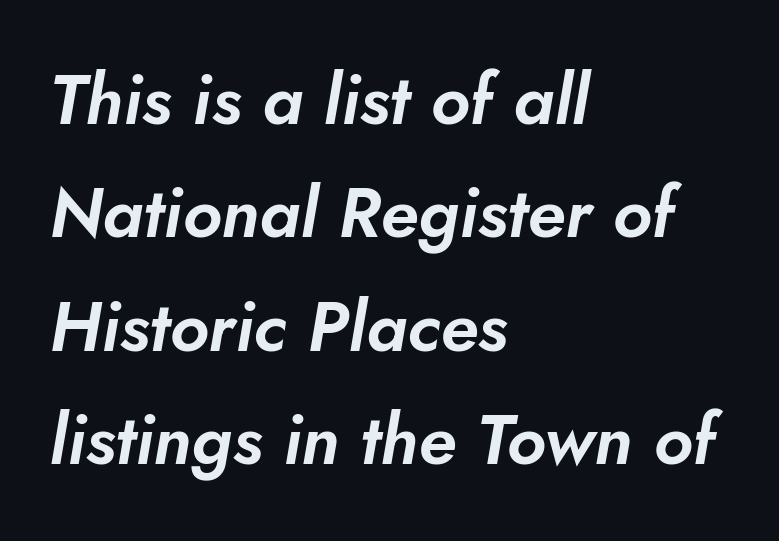
The image shows 70 px text type, italic (leaning right); set left-aligned, normal line spacing (1.62x), normal letter spacing, not underlined; low stroke contrast and a small x-height.
